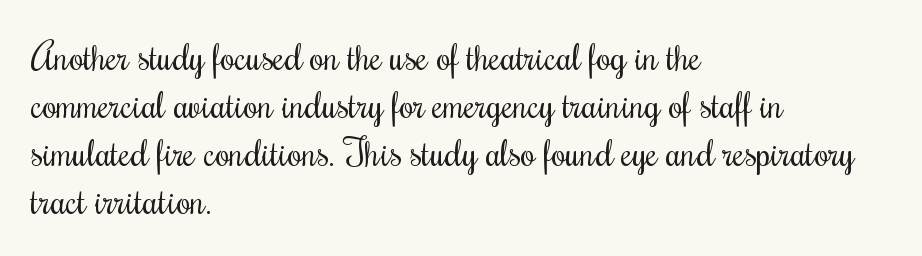
The image shows 37 px regular-weight, condensed serif type; set left-aligned, normal line spacing (1.3x), normal letter spacing, not underlined; medium stroke contrast and a small x-height.
